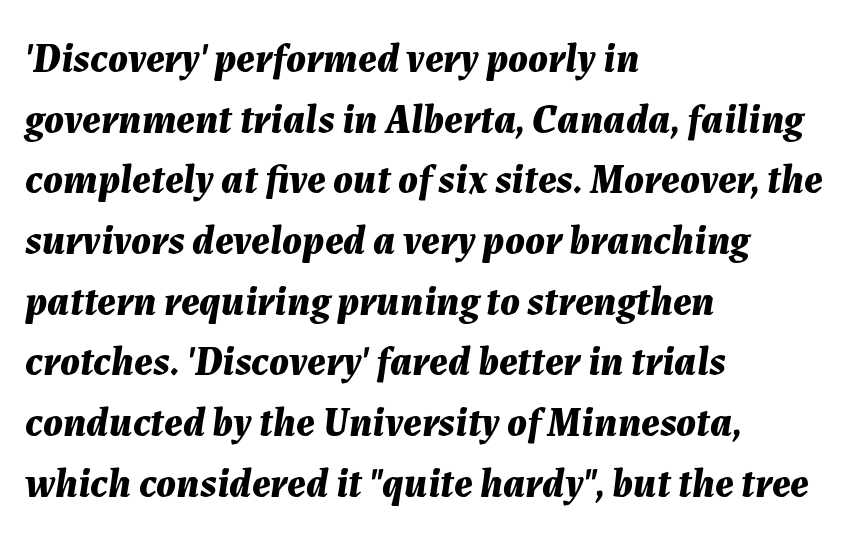
{"italic": "yes", "lean": "right", "slant_degrees": 7, "bold": "yes", "weight": "bold", "width": "normal", "stroke_contrast": "medium", "x_height": "medium", "monospaced": "no", "underline": "no", "align": "left", "line_spacing": "normal", "line_spacing_ratio": 1.48, "letter_spacing": "normal", "letter_spacing_em": 0.0, "glyph_px": 41}
